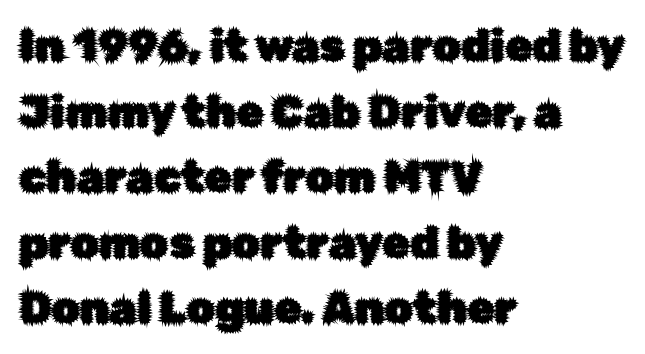
Unmarked baselines from the first word to the last. A typesetter would call this zero additional tracking. Ascenders rise straight up at ninety degrees. Character widths vary here, with narrow letters taking less room than wide ones. A typesetter would call this leading conventional body-copy spacing.
